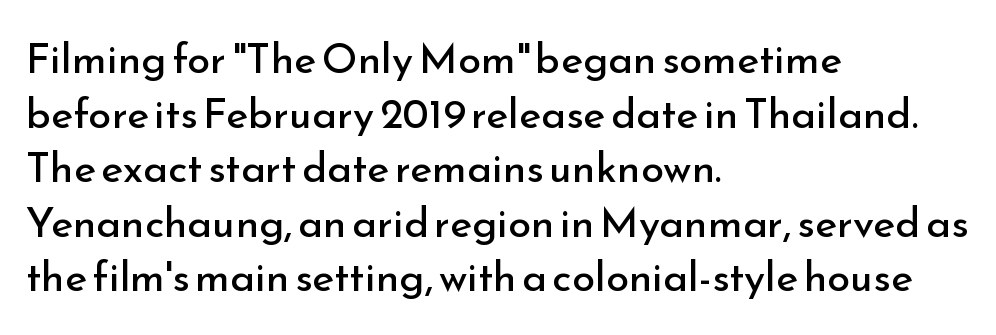
Q: Is the text bold? A: No.
Q: Is the text italic (slanted)? A: No, it is upright.
Q: Is the typeface a serif or a sans-serif typeface? A: Sans-serif.
Q: Is the text underlined? A: No.
Q: How is the paragraph aligned? A: Left-aligned.
Q: Is the spacing between letters normal or unusually wide? A: Normal.
Q: Is the spacing between lines tight, normal or loose? A: Normal.
Q: Width (condensed, normal, or wide)? A: Normal.
Q: Stroke contrast? A: Low.
Q: x-height? A: Small.
Q: Monospaced? A: No.
